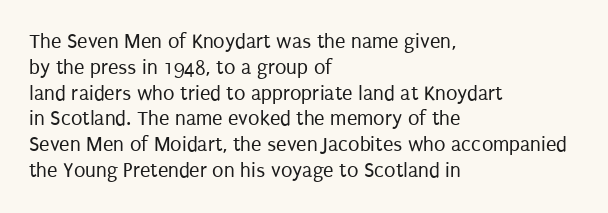
Visually the block forms a straight wall on the left and a jagged coastline on the right. This sample uses plain, unmodified letter spacing. The face looks like a standard text weight, possibly lighter. Check under the words: just untouched page. Does the lettering tilt? It doesn't — this is upright.
